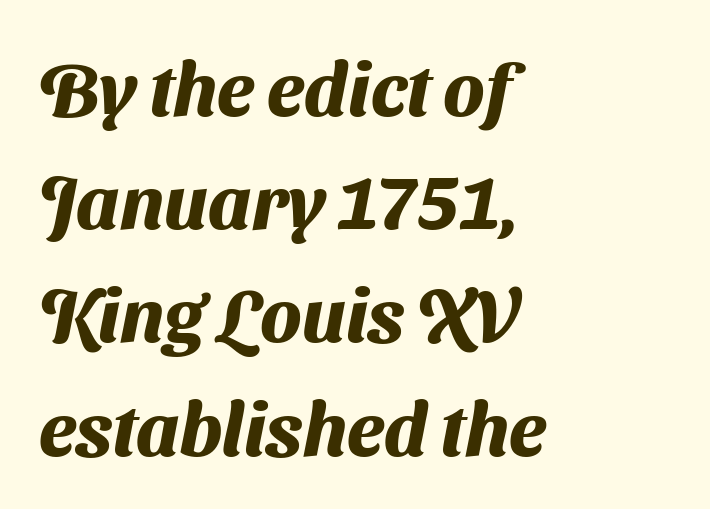
Q: Is the text bold? A: Yes.
Q: Is the typeface a serif or a sans-serif typeface? A: Sans-serif.
Q: Is the text underlined? A: No.
Q: How is the paragraph aligned? A: Left-aligned.
Q: Is the spacing between letters normal or unusually wide? A: Normal.
Q: Is the spacing between lines tight, normal or loose? A: Normal.
Q: Width (condensed, normal, or wide)? A: Normal.
Q: Stroke contrast? A: Medium.
Q: x-height? A: Medium.
Q: Monospaced? A: No.
